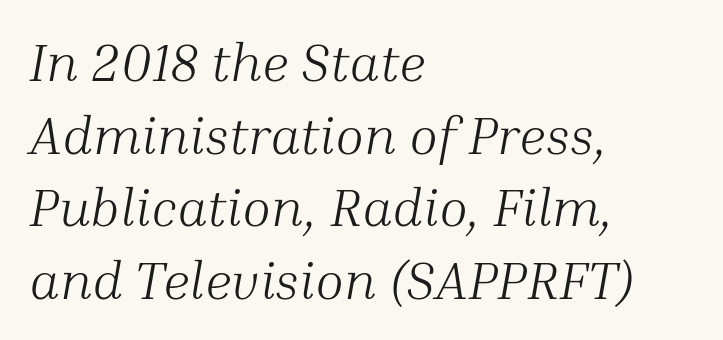
The image shows 53 px light serif type, italic (leaning right); set left-aligned, normal line spacing (1.37x), normal letter spacing, not underlined; medium stroke contrast and a medium x-height.
